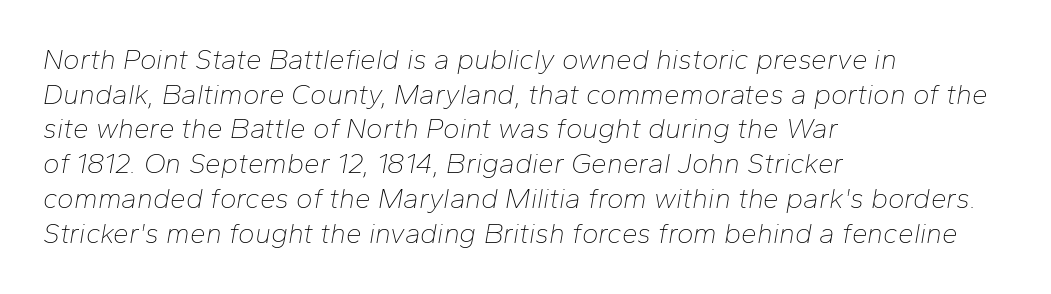
Check the space under the baseline: it is left empty. You could not count columns in this text — the font is proportionally spaced. There is no visible air inserted between adjacent glyphs. Each line starts at the same left margin while the right side varies. Is the type heavy? It reads as light-to-regular instead. Slant detected: the letters are inclined.
